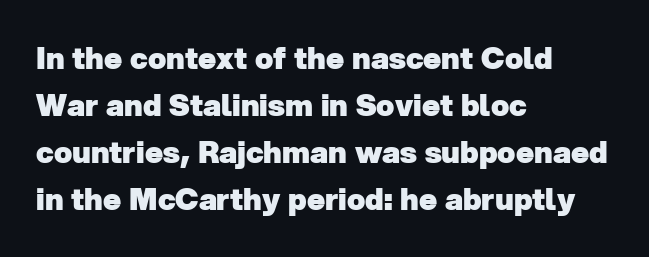
{"serif": "no", "bold": "yes", "weight": "heavy", "width": "normal", "stroke_contrast": "low", "x_height": "medium", "monospaced": "no", "underline": "no", "align": "left", "line_spacing": "normal", "line_spacing_ratio": 1.57, "letter_spacing": "normal", "letter_spacing_em": 0.0, "glyph_px": 30}
